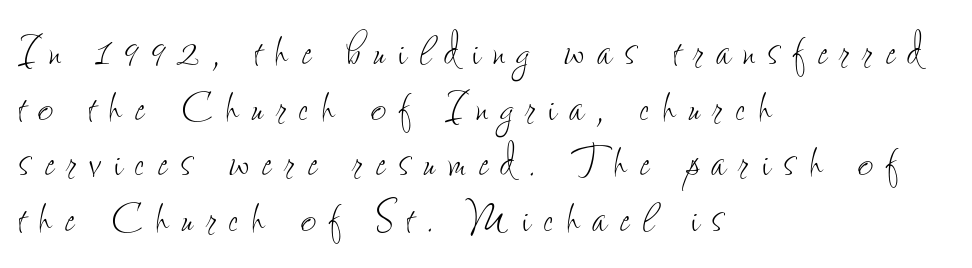
The image shows 54 px thin, condensed type; set left-aligned, tight line spacing (1.03x), unusually wide letter spacing (+0.23 em), not underlined; low stroke contrast and a small x-height.
